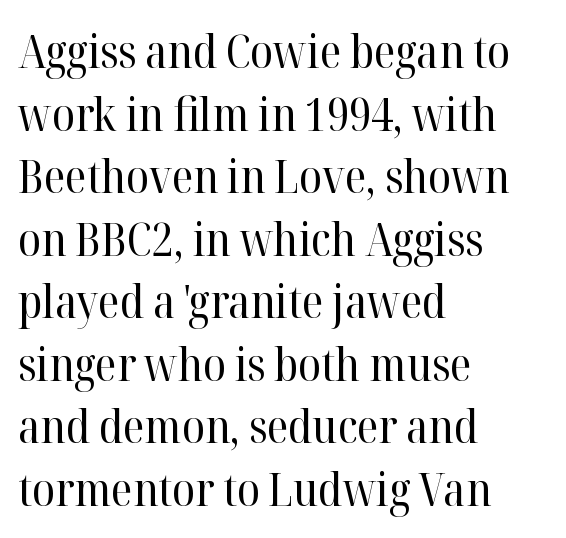
{"serif": "yes", "italic": "no", "bold": "no", "weight": "regular", "width": "normal", "stroke_contrast": "high", "x_height": "medium", "monospaced": "no", "underline": "no", "align": "left", "line_spacing": "normal", "line_spacing_ratio": 1.36, "letter_spacing": "normal", "letter_spacing_em": 0.0, "glyph_px": 46}
